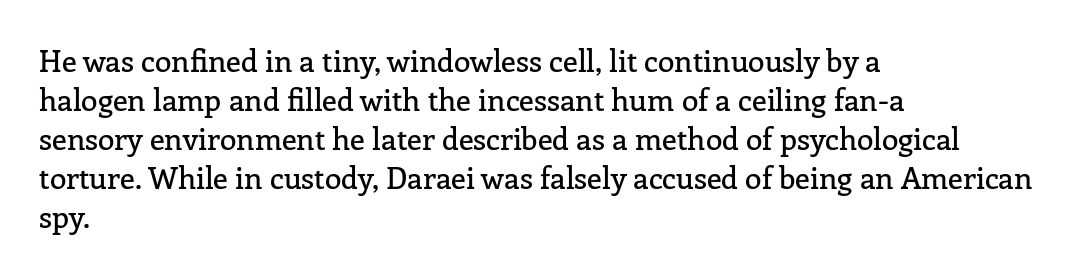
{"serif": "yes", "italic": "no", "width": "normal", "stroke_contrast": "low", "x_height": "medium", "monospaced": "no", "underline": "no", "align": "left", "line_spacing": "normal", "line_spacing_ratio": 1.3, "letter_spacing": "normal", "letter_spacing_em": 0.0, "glyph_px": 30}
